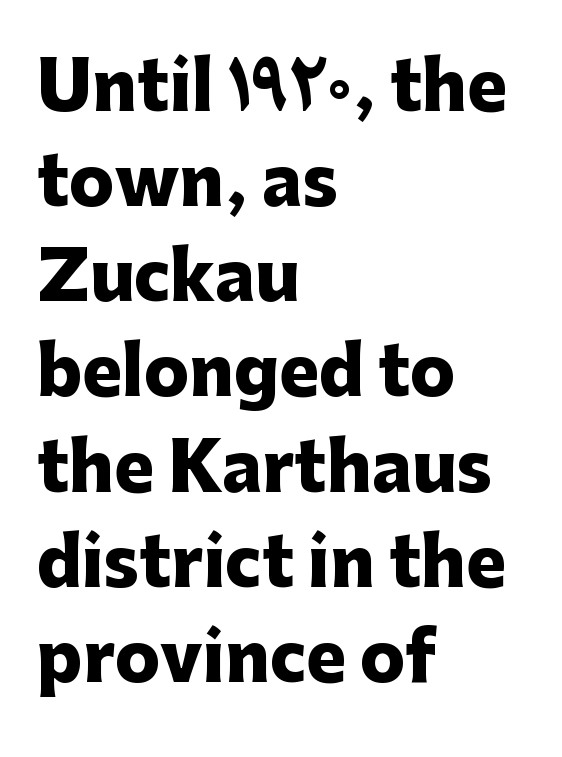
{"serif": "no", "italic": "no", "bold": "yes", "weight": "heavy", "width": "normal", "stroke_contrast": "low", "x_height": "medium", "monospaced": "no", "underline": "no", "align": "left", "line_spacing": "normal", "line_spacing_ratio": 1.42, "letter_spacing": "normal", "letter_spacing_em": 0.0, "glyph_px": 67}
